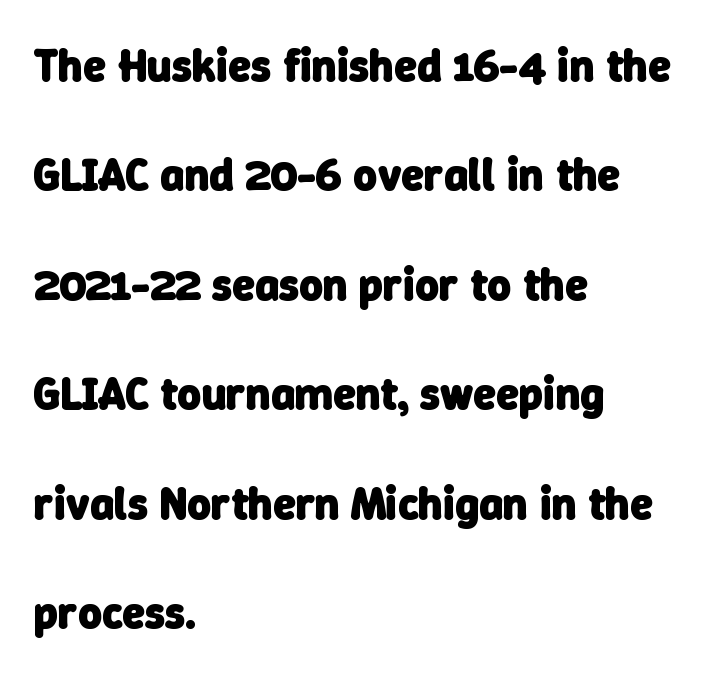
Reading down the column, the eye jumps a long way to each next line. Proportional: the letters do not fall into vertical columns. I'd describe the lettering as bold — thick and assertive. These lines are composed in type without serifs.
